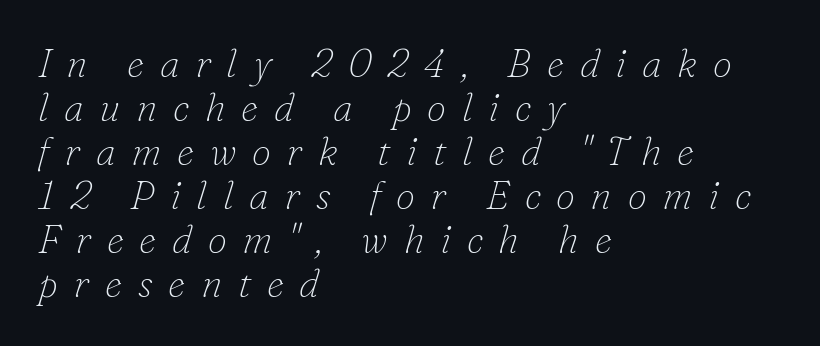
{"serif": "yes", "italic": "yes", "lean": "right", "slant_degrees": 16, "bold": "no", "weight": "thin", "width": "normal", "stroke_contrast": "low", "x_height": "small", "monospaced": "no", "underline": "no", "align": "left", "line_spacing": "tight", "line_spacing_ratio": 1.13, "letter_spacing": "wide", "letter_spacing_em": 0.4, "glyph_px": 39}
